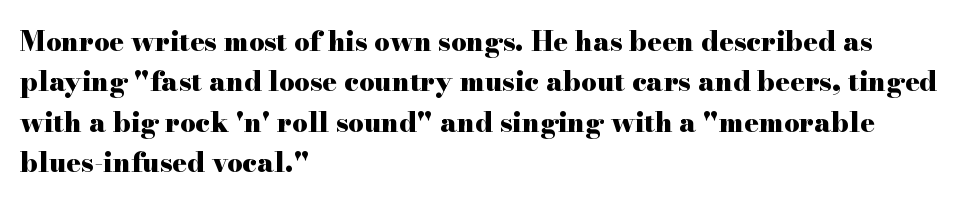
Q: Is the text bold? A: Yes.
Q: Is the text italic (slanted)? A: No, it is upright.
Q: Is the text underlined? A: No.
Q: How is the paragraph aligned? A: Left-aligned.
Q: Is the spacing between letters normal or unusually wide? A: Normal.
Q: Is the spacing between lines tight, normal or loose? A: Normal.
